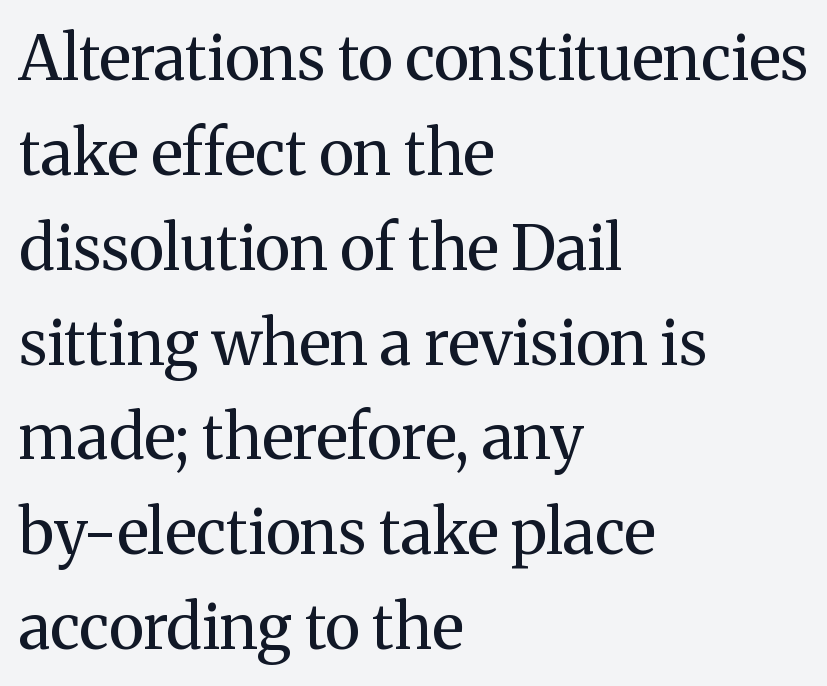
{"serif": "yes", "italic": "no", "bold": "no", "weight": "regular", "width": "normal", "stroke_contrast": "medium", "x_height": "medium", "monospaced": "no", "underline": "no", "align": "left", "line_spacing": "normal", "line_spacing_ratio": 1.53, "letter_spacing": "normal", "letter_spacing_em": 0.0, "glyph_px": 62}
